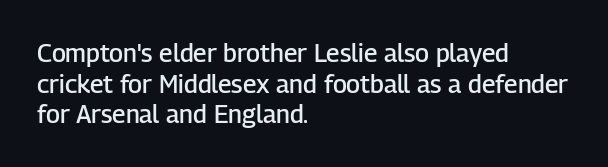
The text block is weighted toward the left margin, trailing off unevenly rightward. What weight is shown? A semibold, between regular and bold. Look at the tracking — it's just the regular setting, nothing added. Quick note: not italic, upright. A bare baseline throughout the passage.
